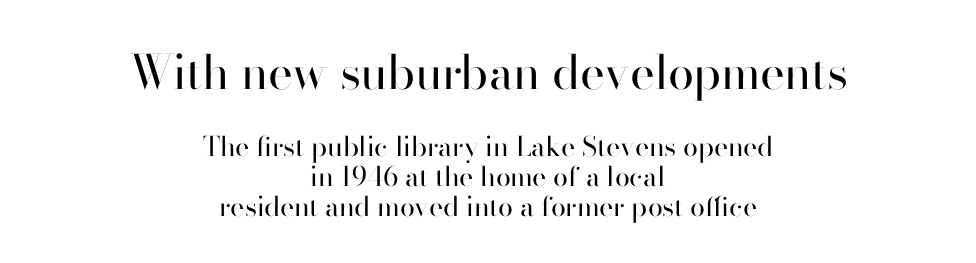
The image shows 47 px regular-weight sans-serif type, upright; set centered, tight line spacing (1.1x), normal letter spacing, not underlined; the first (top) block is 1.74x larger; high stroke contrast and a small x-height.
